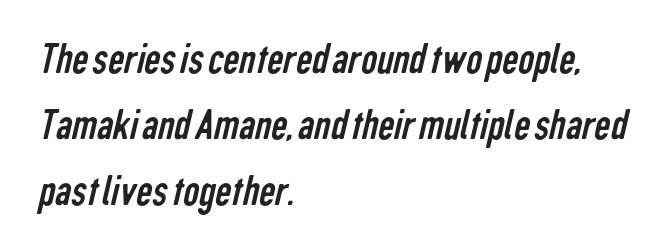
Q: Is the text bold? A: No.
Q: Is the typeface a serif or a sans-serif typeface? A: Sans-serif.
Q: Is the text underlined? A: No.
Q: How is the paragraph aligned? A: Left-aligned.
Q: Is the spacing between letters normal or unusually wide? A: Normal.
Q: Is the spacing between lines tight, normal or loose? A: Normal.
Q: Width (condensed, normal, or wide)? A: Condensed.
Q: Stroke contrast? A: Low.
Q: x-height? A: Medium.
Q: Monospaced? A: No.
